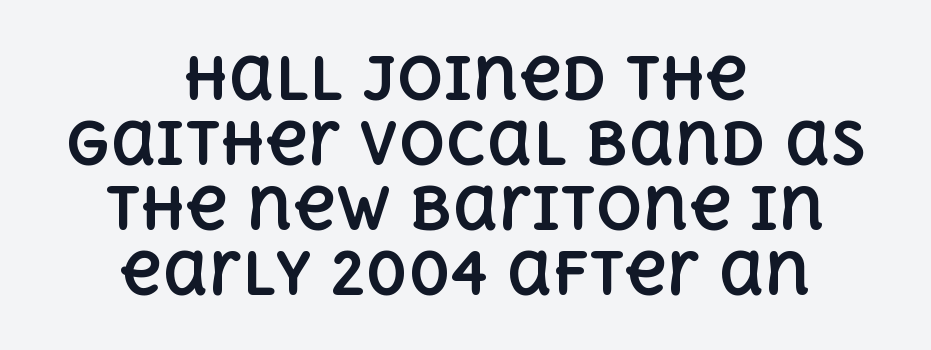
Q: Is the text bold? A: Yes.
Q: Is the text italic (slanted)? A: No, it is upright.
Q: Is the text underlined? A: No.
Q: How is the paragraph aligned? A: Centered.
Q: Is the spacing between letters normal or unusually wide? A: Normal.
Q: Is the spacing between lines tight, normal or loose? A: Tight.
Q: Width (condensed, normal, or wide)? A: Normal.
Q: x-height? A: Large.
Q: Monospaced? A: No.
